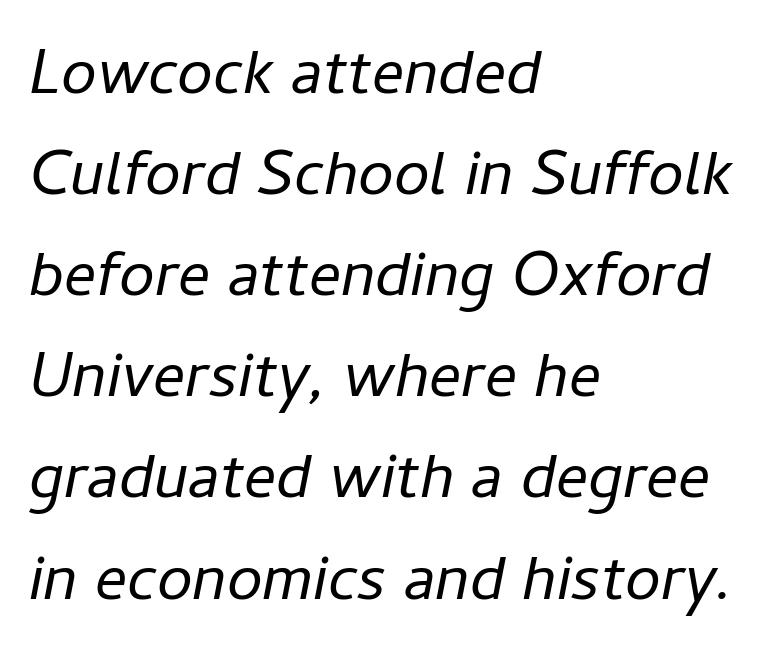
{"italic": "yes", "lean": "right", "slant_degrees": 11, "bold": "no", "weight": "regular", "width": "normal", "stroke_contrast": "low", "x_height": "medium", "monospaced": "no", "underline": "no", "align": "left", "line_spacing": "normal", "line_spacing_ratio": 1.58, "letter_spacing": "normal", "letter_spacing_em": 0.0, "glyph_px": 64}
